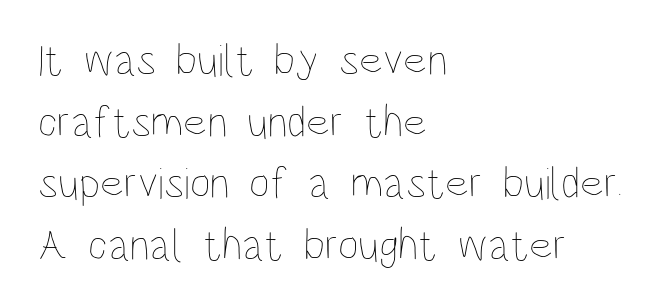
Which margin do the lines hug? The left one — the right edge is uneven. Compared with a typical body face, this is equally light or lighter still. Is this a fixed-width face? No — the glyphs have proportional, varying widths. The glyphs are unaccompanied by any horizontal stroke below them. Notice how descenders clear the ascenders below comfortably — that's standard leading. Nobody touched the tracking dial on this one.
